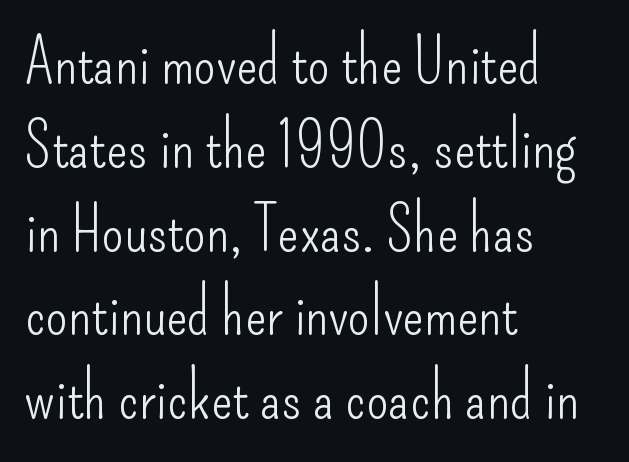
Q: Is the text bold? A: No.
Q: Is the text italic (slanted)? A: No, it is upright.
Q: Is the typeface a serif or a sans-serif typeface? A: Sans-serif.
Q: Is the text underlined? A: No.
Q: How is the paragraph aligned? A: Left-aligned.
Q: Is the spacing between letters normal or unusually wide? A: Normal.
Q: Is the spacing between lines tight, normal or loose? A: Normal.
Q: Width (condensed, normal, or wide)? A: Condensed.
Q: Stroke contrast? A: Low.
Q: x-height? A: Small.
Q: Monospaced? A: No.
